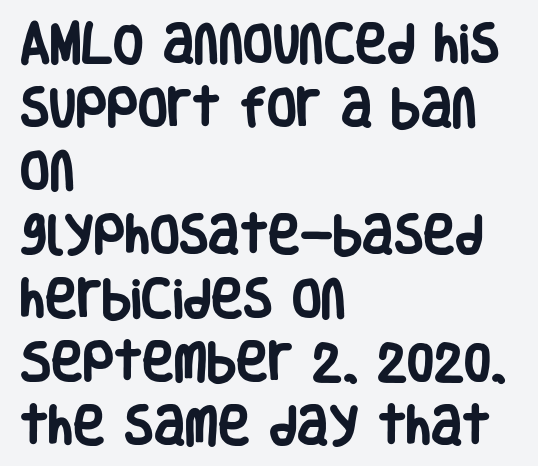
The image shows 43 px heavy, condensed sans-serif type, upright; set left-aligned, normal line spacing (1.48x), normal letter spacing, not underlined; low stroke contrast and a large x-height.
